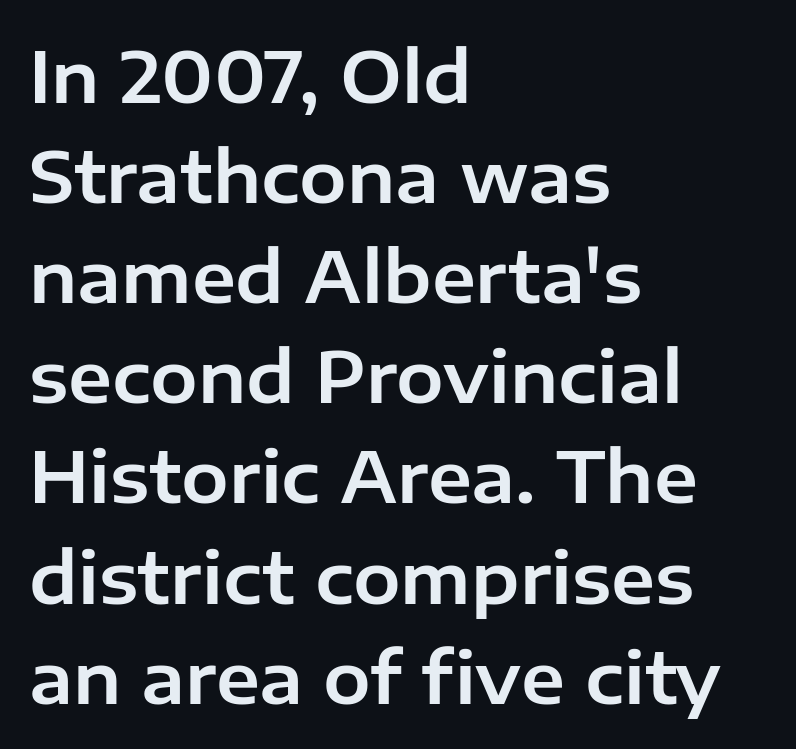
{"serif": "no", "italic": "no", "width": "normal", "stroke_contrast": "low", "x_height": "medium", "monospaced": "no", "underline": "no", "align": "left", "line_spacing": "normal", "line_spacing_ratio": 1.41, "letter_spacing": "normal", "letter_spacing_em": 0.0, "glyph_px": 71}
